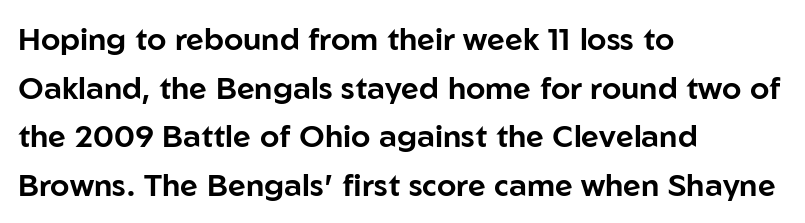
Nope, no serifs anywhere on these letters. The letters stand upright; this is a roman face. These lines sit exactly where default settings would place them. The zone under the glyphs is completely vacant. Does extra space separate the letters? No, they use regular spacing.
